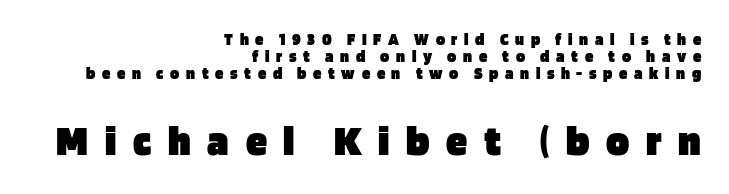
The block of text is dense from top to bottom, with scant space between rows. Every letter is thick-stroked: bold, no question. Larger block? The one below; the one above is distinctly smaller. The strip under each line holds only bare page. Typeset ragged left — the right edge is the straight one. Inter-character spacing is expanded well beyond the font's built-in metrics.
